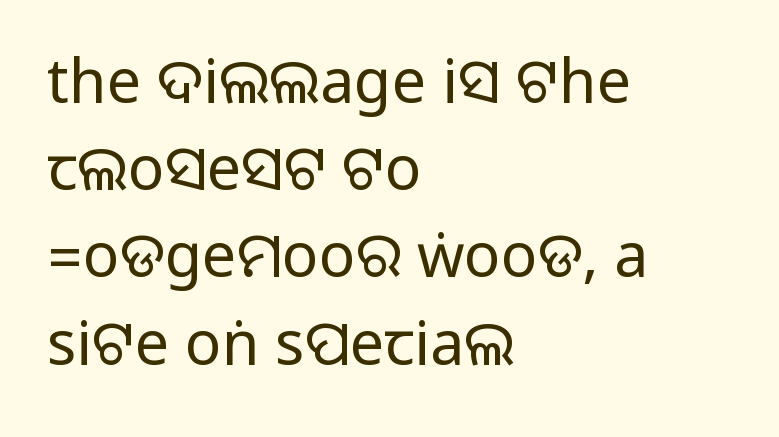
Q: Is the text italic (slanted)? A: No, it is upright.
Q: Is the typeface a serif or a sans-serif typeface? A: Sans-serif.
Q: Is the text underlined? A: No.
Q: How is the paragraph aligned? A: Left-aligned.
Q: Is the spacing between letters normal or unusually wide? A: Normal.
Q: Is the spacing between lines tight, normal or loose? A: Normal.
Q: Width (condensed, normal, or wide)? A: Normal.
Q: Stroke contrast? A: Medium.
Q: Monospaced? A: No.
